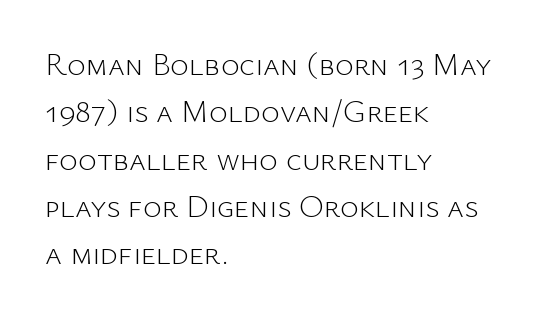
{"serif": "no", "italic": "no", "bold": "no", "weight": "light", "width": "normal", "stroke_contrast": "low", "x_height": "medium", "monospaced": "no", "underline": "no", "align": "left", "line_spacing": "normal", "line_spacing_ratio": 1.48, "letter_spacing": "normal", "letter_spacing_em": 0.0, "glyph_px": 32}
